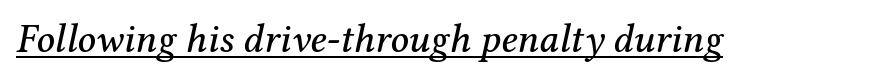
The image shows 40 px serif type, italic (leaning right); set normal letter spacing, underlined; medium stroke contrast and a medium x-height.
